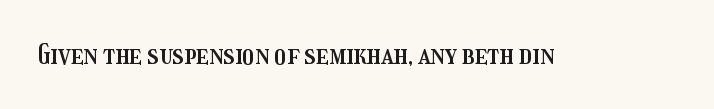
Q: Is the text italic (slanted)? A: No, it is upright.
Q: Is the text underlined? A: No.
Q: Is the spacing between letters normal or unusually wide? A: Normal.
